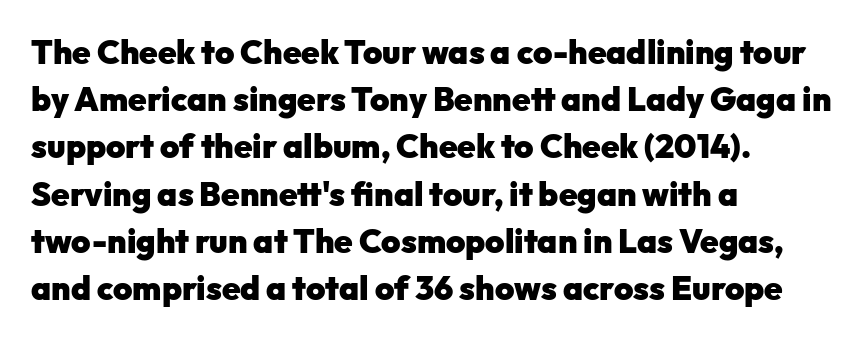
{"serif": "no", "italic": "no", "bold": "yes", "weight": "heavy", "width": "normal", "stroke_contrast": "low", "x_height": "medium", "monospaced": "no", "underline": "no", "align": "left", "line_spacing": "normal", "line_spacing_ratio": 1.43, "letter_spacing": "normal", "letter_spacing_em": 0.0, "glyph_px": 33}
